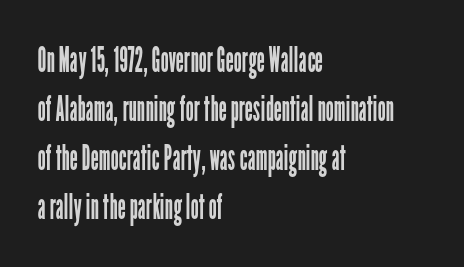
The image shows 36 px regular-weight, condensed sans-serif type, upright; set left-aligned, normal line spacing (1.36x), normal letter spacing, not underlined; low stroke contrast and a medium x-height.
